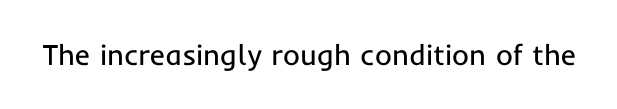
Does the lettering tilt? It doesn't — this is upright. Here the designer chose a conventional face with non-uniform glyph widths. Unmarked baselines from the first word to the last. Look at the tracking — it's just the regular setting, nothing added.
